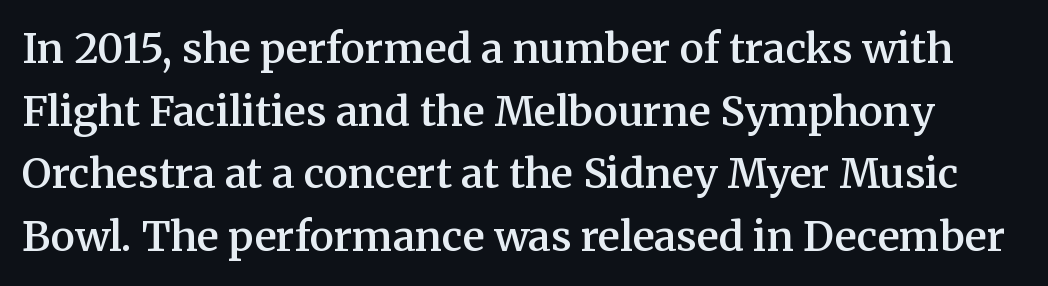
The space directly below the letters is spotless. Line spacing here is normal. Tall strokes in this sample are plumb rather than angled. Spacing verdict: proportional, widths tailored to each character. The tracking reads as untouched default to a designer's eye. Notice the strokes are somewhat thickened but not fully heavy: this is a semibold.
